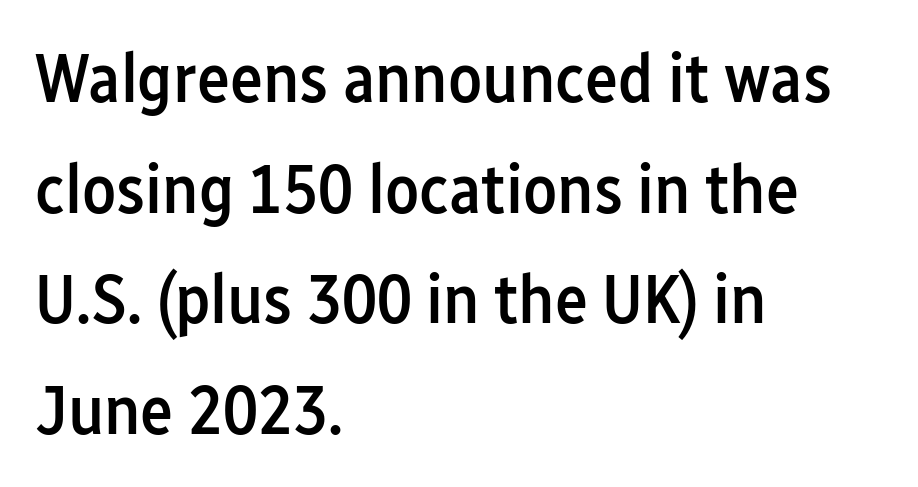
The image shows 70 px semibold, condensed sans-serif type, upright; set left-aligned, normal line spacing (1.58x), normal letter spacing, not underlined; low stroke contrast and a medium x-height.
